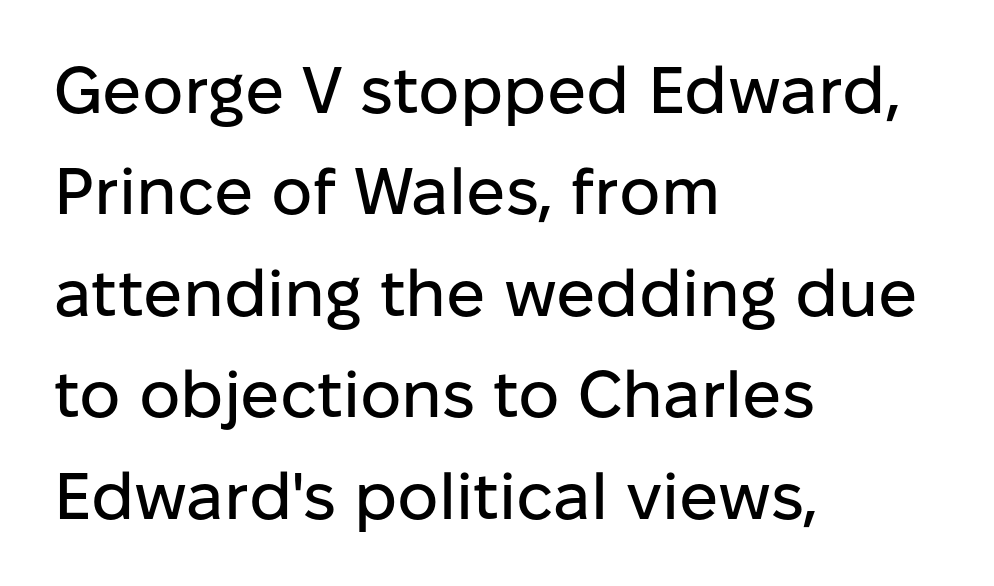
Q: Is the text italic (slanted)? A: No, it is upright.
Q: Is the typeface a serif or a sans-serif typeface? A: Sans-serif.
Q: Is the text underlined? A: No.
Q: How is the paragraph aligned? A: Left-aligned.
Q: Is the spacing between letters normal or unusually wide? A: Normal.
Q: Is the spacing between lines tight, normal or loose? A: Normal.
Q: Width (condensed, normal, or wide)? A: Normal.
Q: Stroke contrast? A: Low.
Q: x-height? A: Medium.
Q: Monospaced? A: No.
